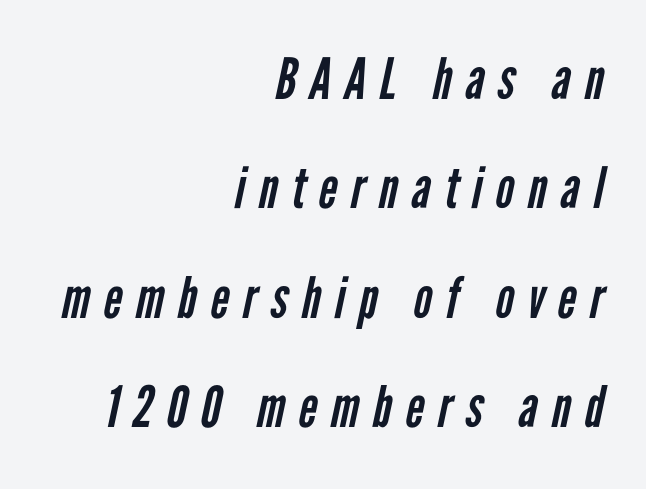
The image shows 57 px regular-weight, condensed sans-serif type; set right-aligned, loose line spacing (1.92x), unusually wide letter spacing (+0.24 em), not underlined; low stroke contrast and a medium x-height.
